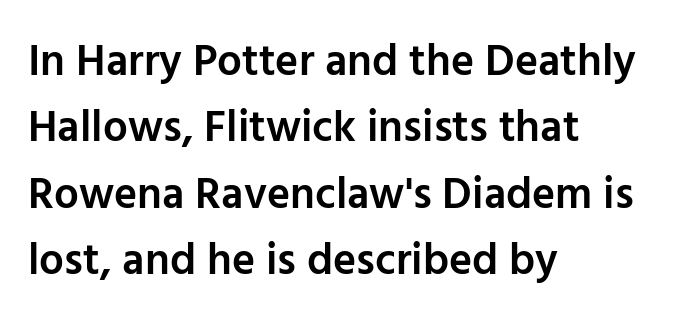
Q: Is the text bold? A: Semi-bold.
Q: Is the text italic (slanted)? A: No, it is upright.
Q: Is the typeface a serif or a sans-serif typeface? A: Sans-serif.
Q: Is the text underlined? A: No.
Q: How is the paragraph aligned? A: Left-aligned.
Q: Is the spacing between letters normal or unusually wide? A: Normal.
Q: Is the spacing between lines tight, normal or loose? A: Normal.
Q: Width (condensed, normal, or wide)? A: Normal.
Q: Stroke contrast? A: Low.
Q: x-height? A: Medium.
Q: Monospaced? A: No.
